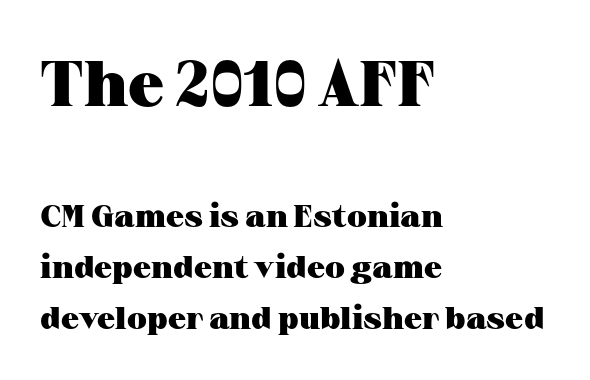
{"serif": "yes", "italic": "no", "bold": "yes", "weight": "heavy", "width": "wide", "stroke_contrast": "medium", "x_height": "medium", "monospaced": "no", "underline": "no", "align": "left", "line_spacing": "normal", "line_spacing_ratio": 1.6, "letter_spacing": "normal", "letter_spacing_em": 0.0, "larger_block": "first", "size_ratio": 2.0, "glyph_px": 64}
